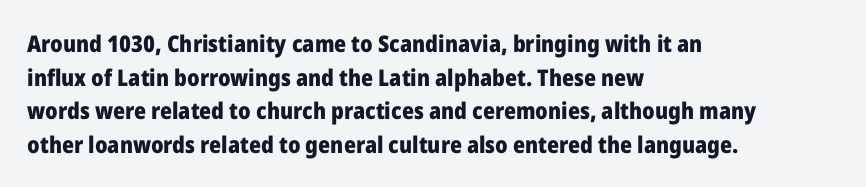
The image shows 23 px bold type, upright; set left-aligned, normal line spacing (1.46x), normal letter spacing, not underlined.
